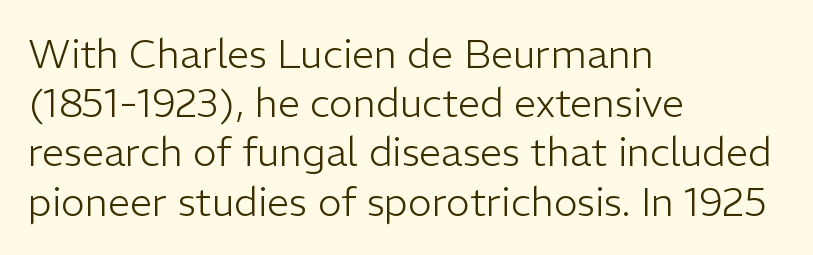
{"serif": "no", "italic": "no", "bold": "no", "weight": "light", "width": "normal", "stroke_contrast": "low", "x_height": "medium", "monospaced": "no", "underline": "no", "align": "left", "line_spacing_ratio": 1.23, "letter_spacing": "normal", "letter_spacing_em": 0.0, "glyph_px": 40}
